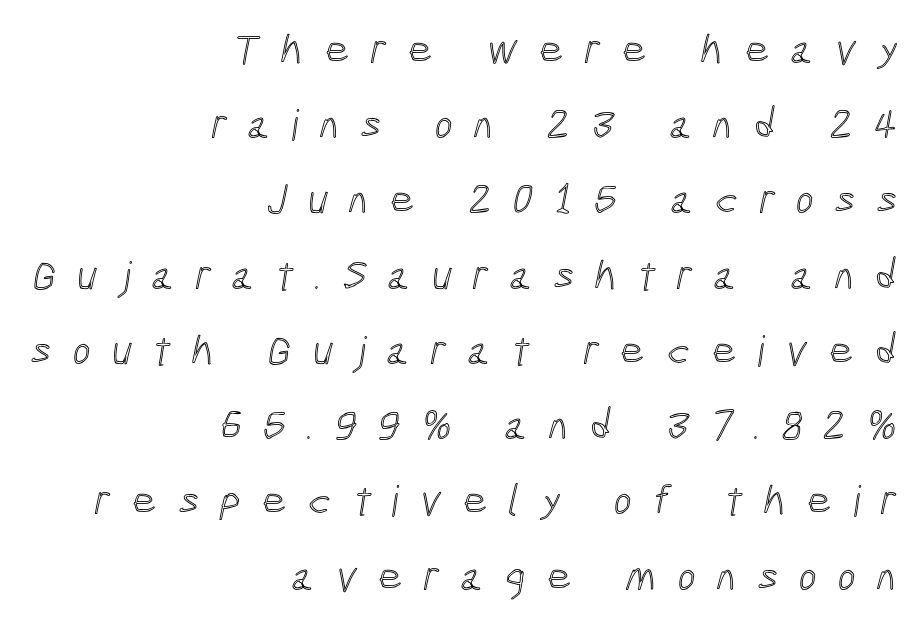
{"width": "condensed", "x_height": "medium", "monospaced": "no", "underline": "no", "align": "right", "line_spacing_ratio": 1.75, "letter_spacing": "wide", "letter_spacing_em": 0.49, "glyph_px": 43}
